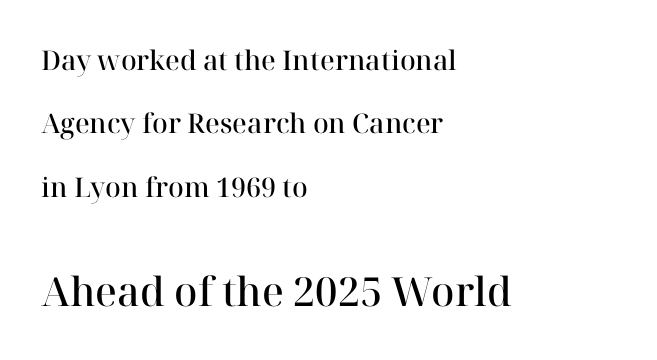
{"serif": "yes", "italic": "no", "bold": "semi", "weight": "semibold", "width": "normal", "stroke_contrast": "high", "x_height": "medium", "monospaced": "no", "underline": "no", "align": "left", "line_spacing": "loose", "line_spacing_ratio": 2.35, "letter_spacing": "normal", "letter_spacing_em": 0.0, "larger_block": "second", "size_ratio": 1.48, "glyph_px": 40}
